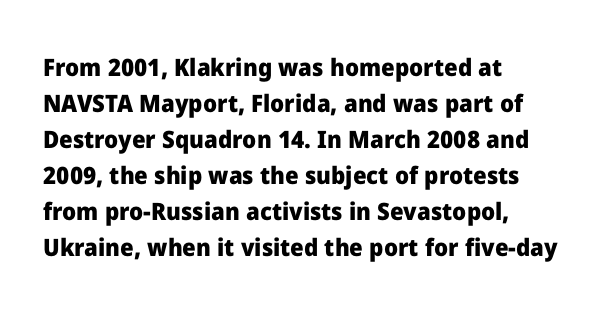
The image shows 24 px bold type, upright; set left-aligned, normal line spacing (1.5x), normal letter spacing, not underlined.
